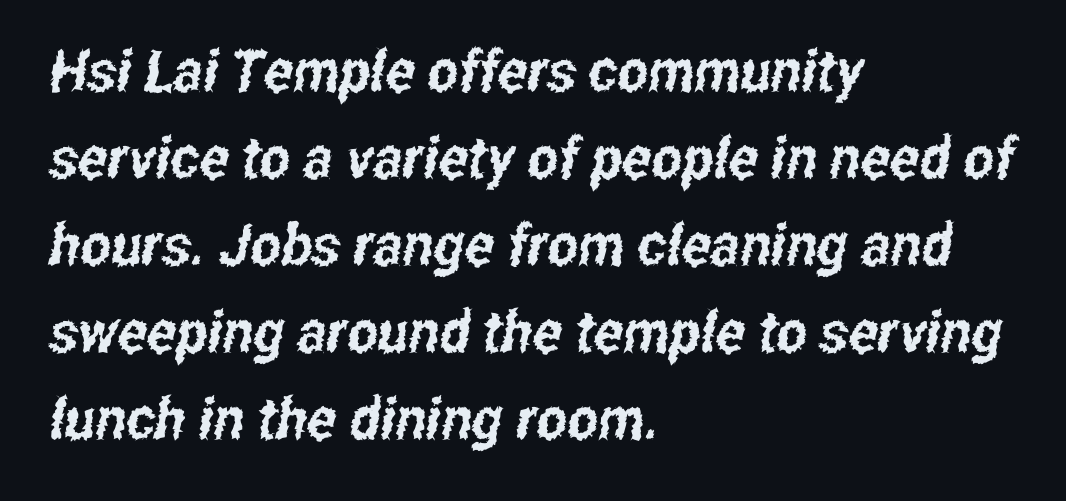
Q: Is the typeface a serif or a sans-serif typeface? A: Sans-serif.
Q: Is the text underlined? A: No.
Q: How is the paragraph aligned? A: Left-aligned.
Q: Is the spacing between letters normal or unusually wide? A: Normal.
Q: Is the spacing between lines tight, normal or loose? A: Normal.
Q: Width (condensed, normal, or wide)? A: Condensed.
Q: Stroke contrast? A: Low.
Q: x-height? A: Medium.
Q: Monospaced? A: No.
